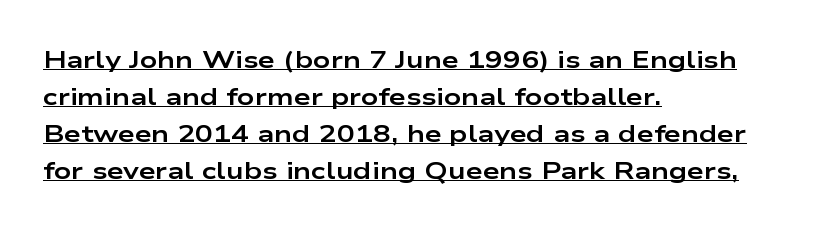
Q: Is the text bold? A: Yes.
Q: Is the text italic (slanted)? A: No, it is upright.
Q: Is the text underlined? A: Yes.
Q: How is the paragraph aligned? A: Left-aligned.
Q: Is the spacing between letters normal or unusually wide? A: Normal.
Q: Is the spacing between lines tight, normal or loose? A: Normal.
